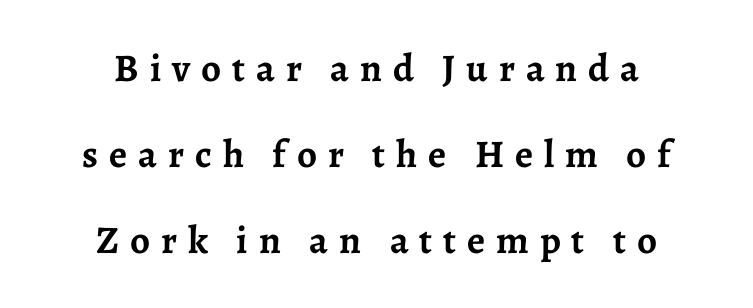
{"serif": "yes", "italic": "no", "bold": "yes", "weight": "semibold", "width": "normal", "stroke_contrast": "low", "x_height": "medium", "monospaced": "no", "underline": "no", "align": "center", "line_spacing": "loose", "line_spacing_ratio": 2.2, "letter_spacing": "wide", "letter_spacing_em": 0.28, "glyph_px": 39}
